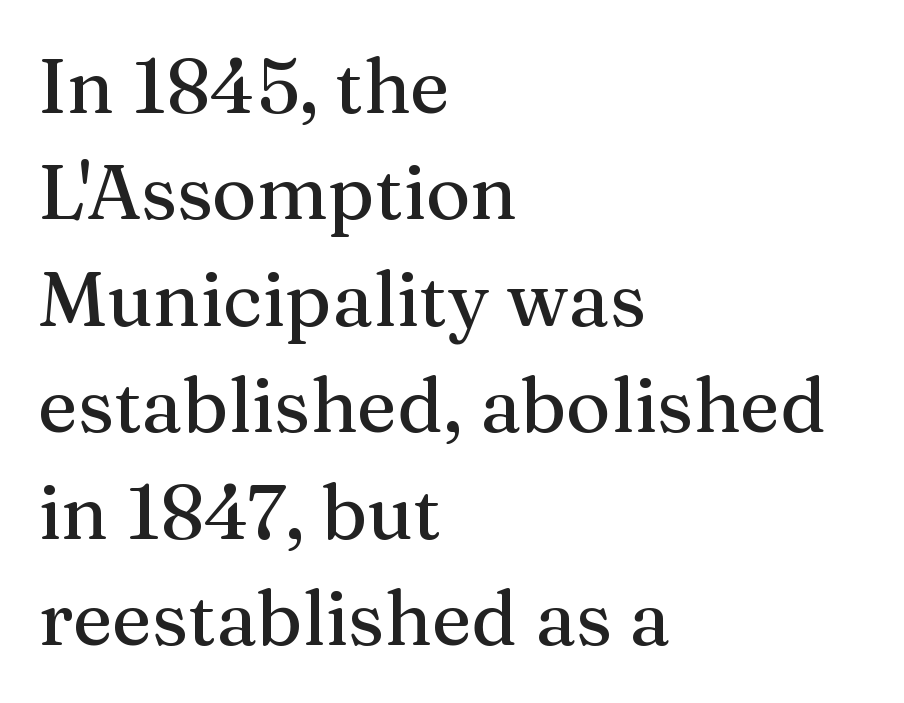
Q: Is the text italic (slanted)? A: No, it is upright.
Q: Is the typeface a serif or a sans-serif typeface? A: Serif.
Q: Is the text underlined? A: No.
Q: How is the paragraph aligned? A: Left-aligned.
Q: Is the spacing between letters normal or unusually wide? A: Normal.
Q: Is the spacing between lines tight, normal or loose? A: Normal.
Q: Width (condensed, normal, or wide)? A: Normal.
Q: Stroke contrast? A: Medium.
Q: x-height? A: Medium.
Q: Monospaced? A: No.
